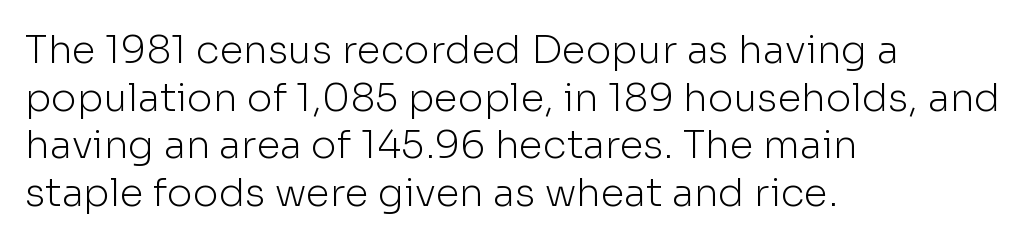
One-word summary of the alignment: left. The rendering uses natural spacing where letterforms have individual widths. Each word holds together tightly as a unit, with standard inter-letter gaps. The space directly below the letters is spotless. When letters stand straight like this, we call the style roman or upright.
